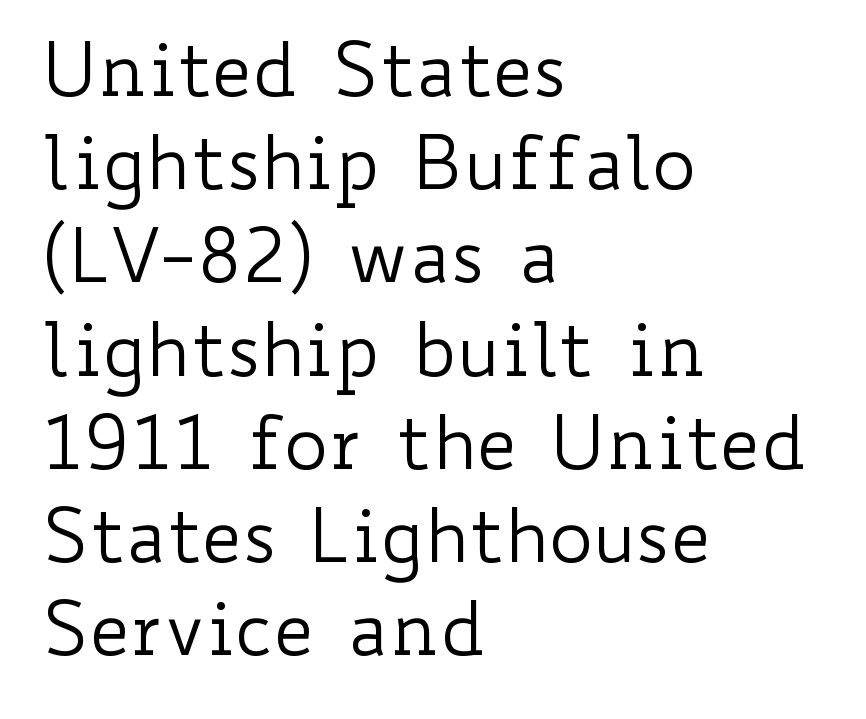
The image shows 74 px regular-weight, wide type, upright; set left-aligned, normal line spacing (1.26x), normal letter spacing, not underlined; low stroke contrast and a small x-height.
